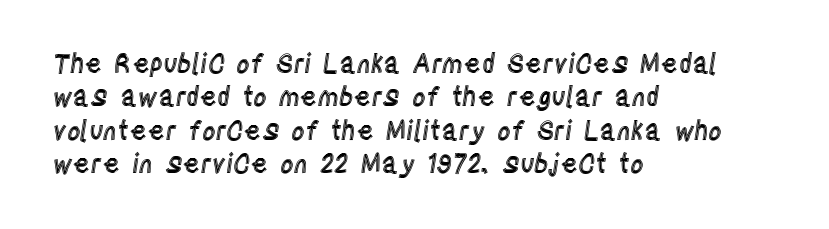
{"underline": "no", "align": "left", "line_spacing": "normal", "line_spacing_ratio": 1.28, "letter_spacing": "normal", "letter_spacing_em": 0.0, "glyph_px": 26}
